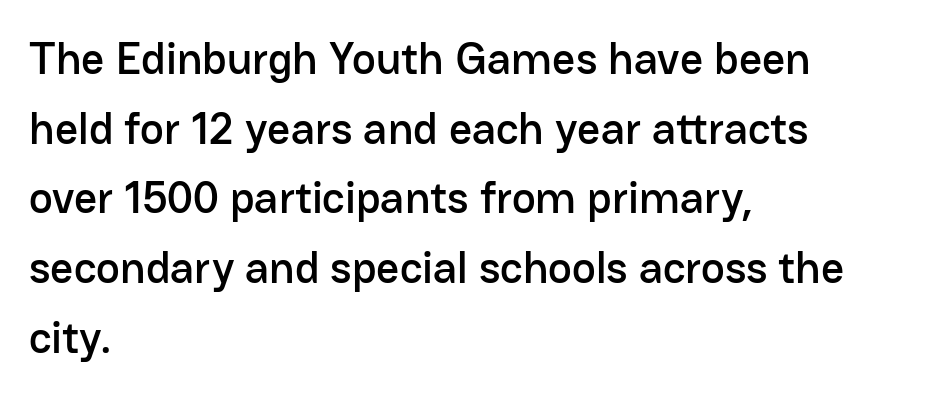
Q: Is the text italic (slanted)? A: No, it is upright.
Q: Is the typeface a serif or a sans-serif typeface? A: Sans-serif.
Q: Is the text underlined? A: No.
Q: How is the paragraph aligned? A: Left-aligned.
Q: Is the spacing between letters normal or unusually wide? A: Normal.
Q: Is the spacing between lines tight, normal or loose? A: Normal.
Q: Width (condensed, normal, or wide)? A: Normal.
Q: Stroke contrast? A: Low.
Q: x-height? A: Medium.
Q: Monospaced? A: No.
